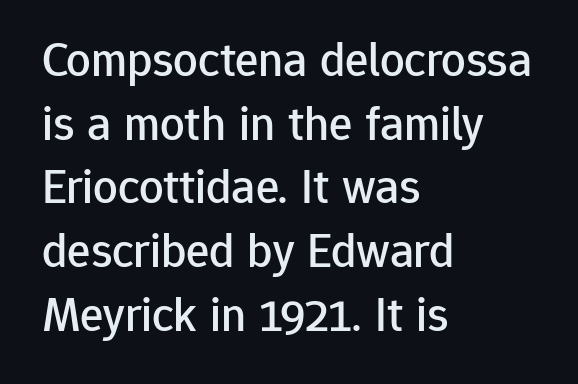
Q: Is the text italic (slanted)? A: No, it is upright.
Q: Is the typeface a serif or a sans-serif typeface? A: Sans-serif.
Q: Is the text underlined? A: No.
Q: How is the paragraph aligned? A: Left-aligned.
Q: Is the spacing between letters normal or unusually wide? A: Normal.
Q: Is the spacing between lines tight, normal or loose? A: Normal.
Q: Width (condensed, normal, or wide)? A: Normal.
Q: Stroke contrast? A: Low.
Q: x-height? A: Medium.
Q: Monospaced? A: No.
